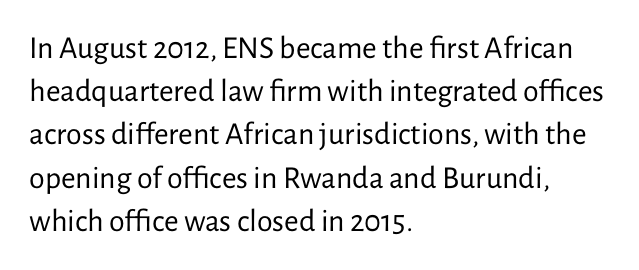
The image shows 32 px regular-weight sans-serif type, upright; set left-aligned, normal line spacing (1.35x), normal letter spacing, not underlined; low stroke contrast and a medium x-height.
